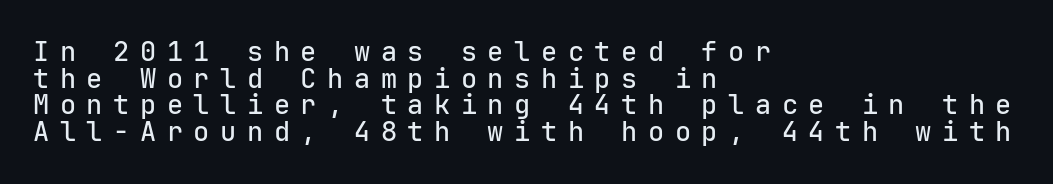
Q: Is the text italic (slanted)? A: No, it is upright.
Q: Is the text underlined? A: No.
Q: How is the paragraph aligned? A: Left-aligned.
Q: Is the spacing between letters normal or unusually wide? A: Unusually wide.
Q: Is the spacing between lines tight, normal or loose? A: Tight.
